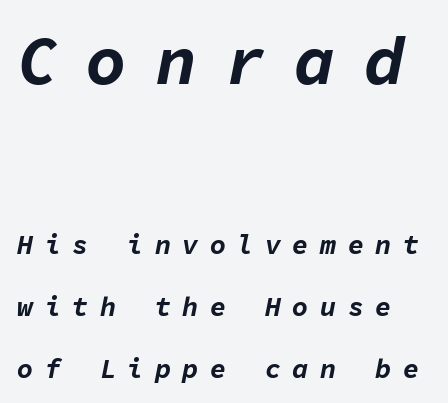
{"italic": "yes", "lean": "right", "slant_degrees": 11, "bold": "yes", "weight": "bold", "width": "normal", "stroke_contrast": "low", "x_height": "medium", "monospaced": "yes", "underline": "no", "line_spacing": "loose", "line_spacing_ratio": 2.29, "letter_spacing": "wide", "letter_spacing_em": 0.42, "larger_block": "first", "size_ratio": 2.52, "glyph_px": 68}
